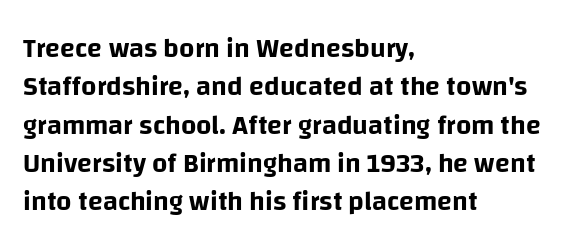
{"italic": "no", "underline": "no", "align": "left", "line_spacing": "normal", "line_spacing_ratio": 1.42, "letter_spacing": "normal", "letter_spacing_em": 0.0, "glyph_px": 27}
